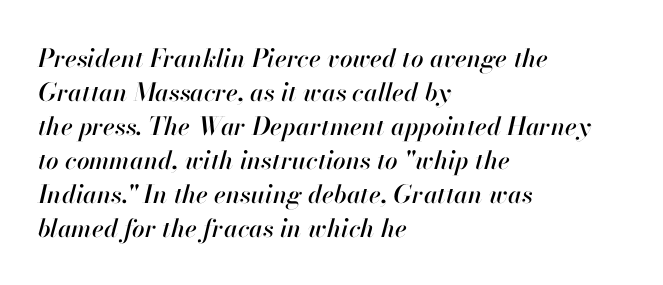
Compared with typical body copy, the letter spacing here is the same. The rendering anchors every line to the left-hand side. Every character sits at an angle, as italics do. The foot of each line stays bare and open. This sample keeps an unexceptional amount of space between lines.
